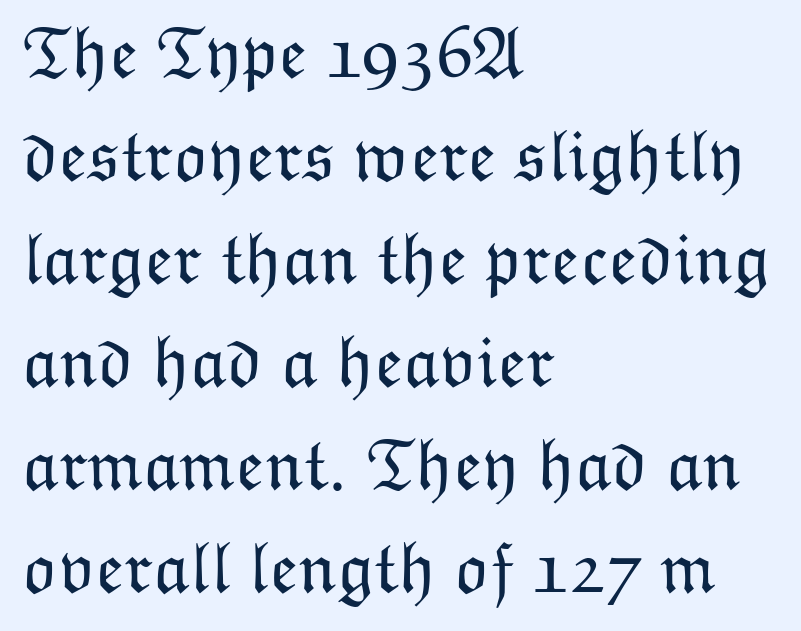
{"italic": "no", "bold": "no", "weight": "light", "width": "normal", "stroke_contrast": "low", "x_height": "medium", "monospaced": "no", "underline": "no", "align": "left", "line_spacing": "normal", "line_spacing_ratio": 1.41, "letter_spacing": "normal", "letter_spacing_em": 0.0, "glyph_px": 73}
